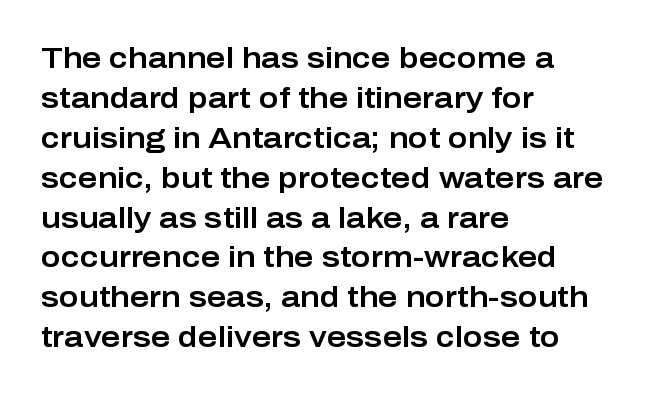
{"serif": "no", "italic": "no", "width": "normal", "stroke_contrast": "low", "x_height": "medium", "monospaced": "no", "underline": "no", "align": "left", "line_spacing": "normal", "line_spacing_ratio": 1.33, "letter_spacing": "normal", "letter_spacing_em": 0.0, "glyph_px": 30}
